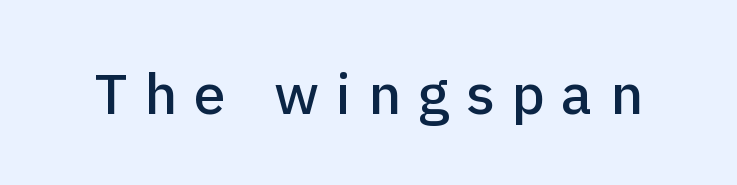
{"serif": "no", "italic": "no", "width": "normal", "stroke_contrast": "low", "x_height": "medium", "monospaced": "no", "underline": "no", "letter_spacing": "wide", "letter_spacing_em": 0.3, "glyph_px": 57}
